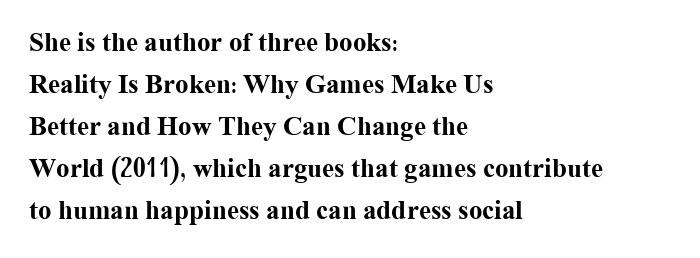
Q: Is the text bold? A: Yes.
Q: Is the text italic (slanted)? A: No, it is upright.
Q: Is the text underlined? A: No.
Q: How is the paragraph aligned? A: Left-aligned.
Q: Is the spacing between letters normal or unusually wide? A: Normal.
Q: Is the spacing between lines tight, normal or loose? A: Normal.
